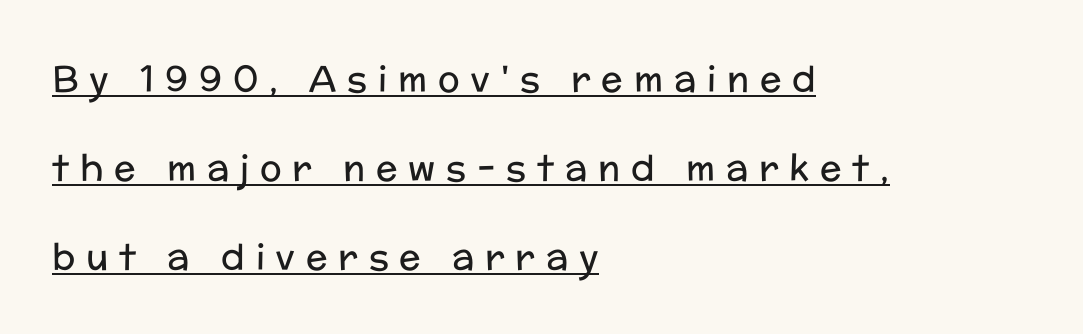
Q: Is the text bold? A: No.
Q: Is the text italic (slanted)? A: No, it is upright.
Q: Is the typeface a serif or a sans-serif typeface? A: Sans-serif.
Q: Is the text underlined? A: Yes.
Q: How is the paragraph aligned? A: Left-aligned.
Q: Is the spacing between letters normal or unusually wide? A: Unusually wide.
Q: Is the spacing between lines tight, normal or loose? A: Loose.
Q: Width (condensed, normal, or wide)? A: Normal.
Q: Stroke contrast? A: Low.
Q: x-height? A: Medium.
Q: Monospaced? A: No.
